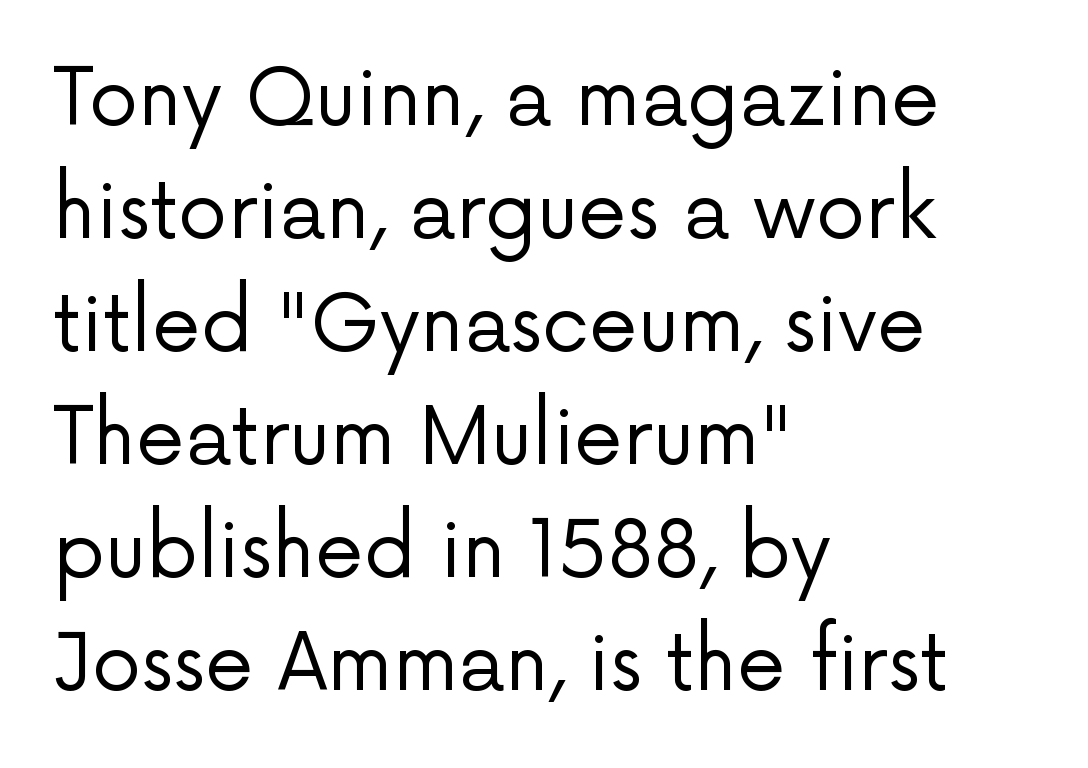
{"serif": "no", "italic": "no", "bold": "no", "weight": "regular", "width": "normal", "stroke_contrast": "low", "x_height": "medium", "monospaced": "no", "underline": "no", "align": "left", "line_spacing": "normal", "line_spacing_ratio": 1.45, "letter_spacing": "normal", "letter_spacing_em": 0.0, "glyph_px": 78}
